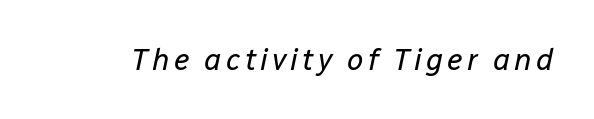
Q: Is the text bold? A: No.
Q: Is the text italic (slanted)? A: Yes, it leans right by about 12 degrees.
Q: Is the text underlined? A: No.
Q: Width (condensed, normal, or wide)? A: Normal.
Q: Stroke contrast? A: Low.
Q: x-height? A: Medium.
Q: Monospaced? A: No.
